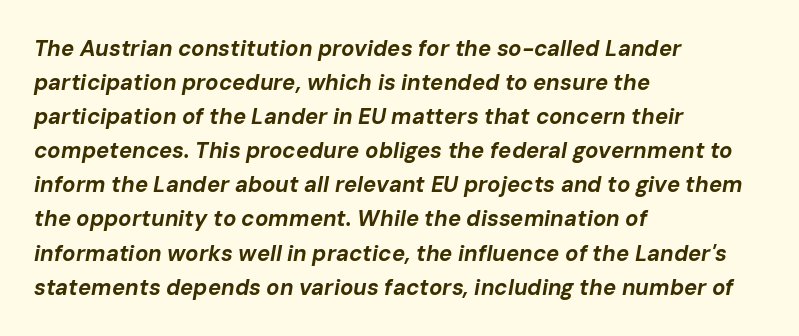
Q: Is the text bold? A: Yes.
Q: Is the text italic (slanted)? A: Yes, it leans right by about 10 degrees.
Q: Is the text underlined? A: No.
Q: How is the paragraph aligned? A: Left-aligned.
Q: Is the spacing between letters normal or unusually wide? A: Normal.
Q: Is the spacing between lines tight, normal or loose? A: Normal.
